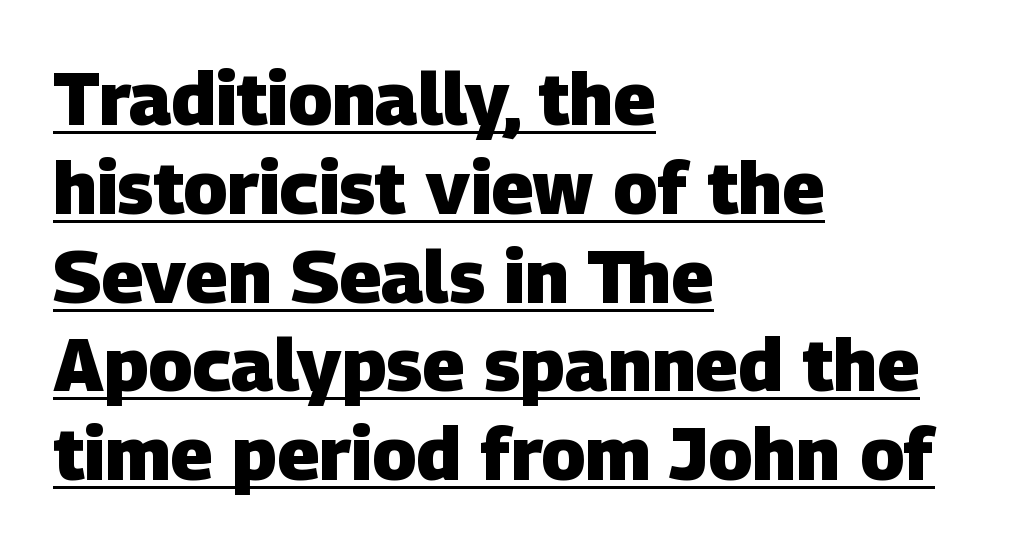
The image shows 74 px heavy sans-serif type; set left-aligned, line spacing 1.2x, normal letter spacing, underlined; low stroke contrast and a large x-height.
